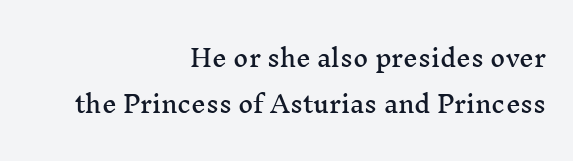
Q: Is the text italic (slanted)? A: No, it is upright.
Q: Is the text underlined? A: No.
Q: How is the paragraph aligned? A: Right-aligned.
Q: Is the spacing between letters normal or unusually wide? A: Normal.
Q: Is the spacing between lines tight, normal or loose? A: Loose.
